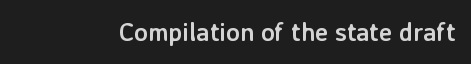
The image shows 25 px bold type, upright; set normal letter spacing, not underlined.
